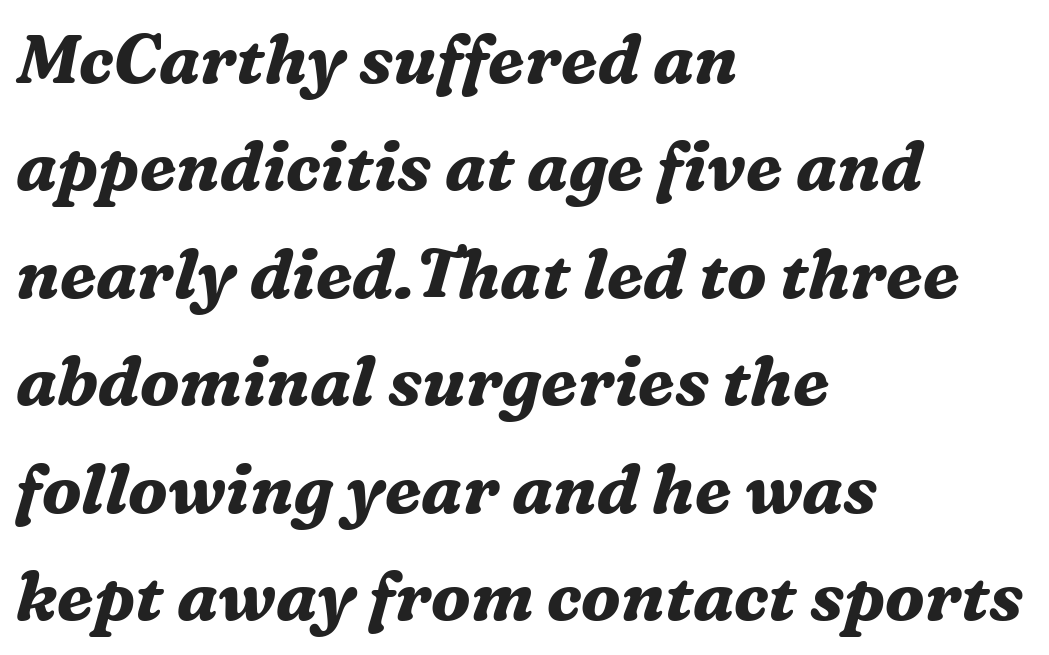
Q: Is the text bold? A: Yes.
Q: Is the text italic (slanted)? A: Yes, it leans right by about 16 degrees.
Q: Is the typeface a serif or a sans-serif typeface? A: Serif.
Q: Is the text underlined? A: No.
Q: How is the paragraph aligned? A: Left-aligned.
Q: Is the spacing between letters normal or unusually wide? A: Normal.
Q: Is the spacing between lines tight, normal or loose? A: Normal.
Q: Width (condensed, normal, or wide)? A: Normal.
Q: Stroke contrast? A: Medium.
Q: x-height? A: Medium.
Q: Monospaced? A: No.
